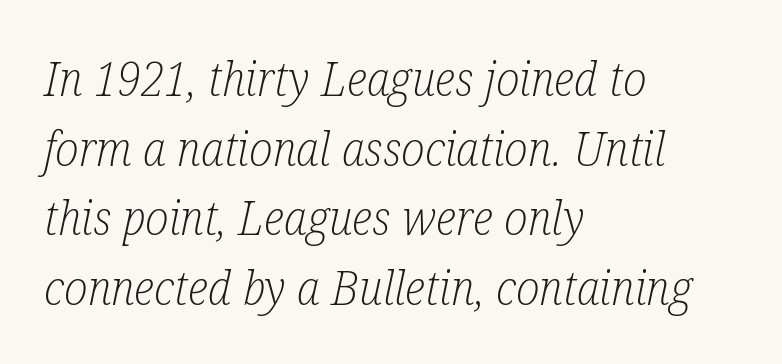
{"serif": "yes", "italic": "yes", "lean": "right", "slant_degrees": 12, "bold": "no", "weight": "light", "width": "condensed", "stroke_contrast": "low", "x_height": "medium", "monospaced": "no", "underline": "no", "align": "left", "line_spacing": "normal", "line_spacing_ratio": 1.45, "letter_spacing": "normal", "letter_spacing_em": 0.0, "glyph_px": 48}
